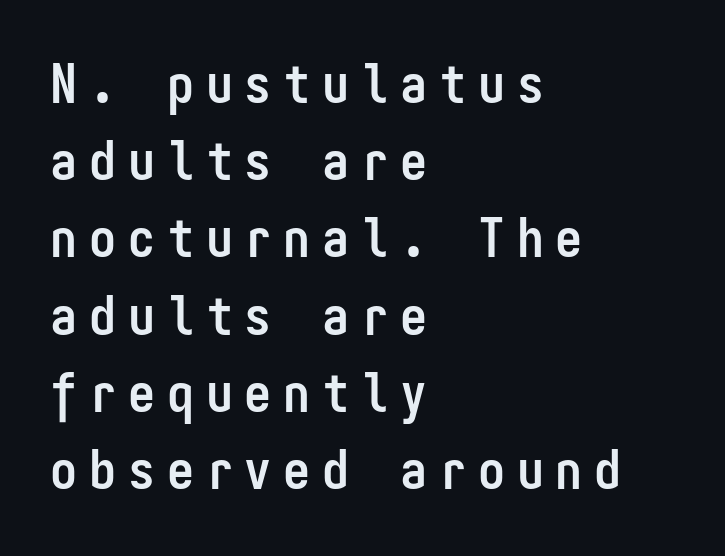
The image shows 54 px semibold, condensed sans-serif type, upright, monospaced; set left-aligned, normal line spacing (1.43x), unusually wide letter spacing (+0.22 em), not underlined; low stroke contrast and a medium x-height.
